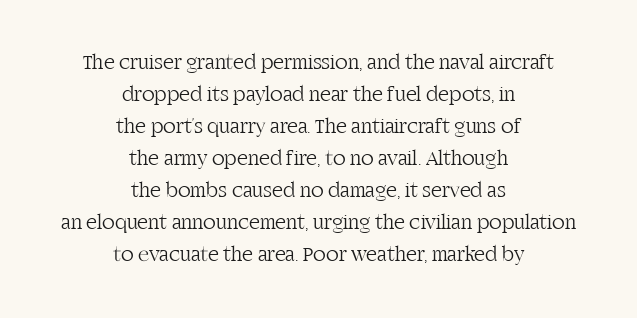
Q: Is the text bold? A: No.
Q: Is the text italic (slanted)? A: No, it is upright.
Q: Is the text underlined? A: No.
Q: How is the paragraph aligned? A: Centered.
Q: Is the spacing between letters normal or unusually wide? A: Normal.
Q: Is the spacing between lines tight, normal or loose? A: Normal.
